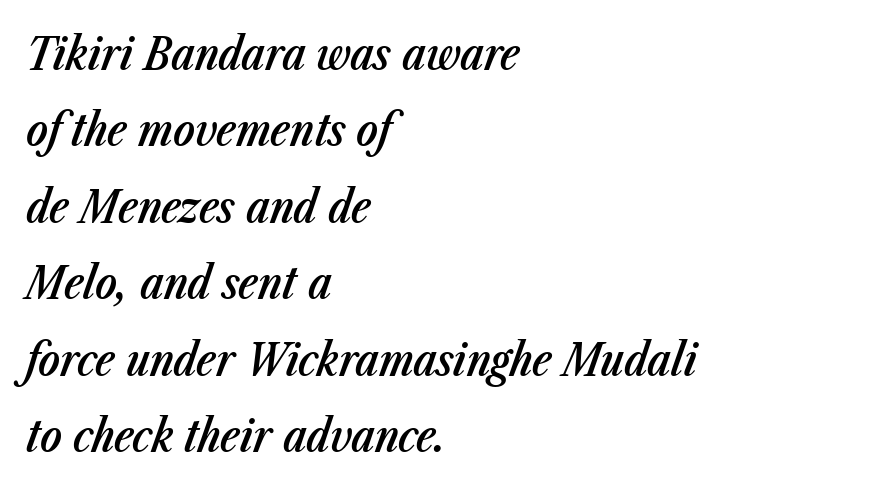
Q: Is the text bold? A: Semi-bold.
Q: Is the text italic (slanted)? A: Yes, it leans right by about 23 degrees.
Q: Is the text underlined? A: No.
Q: How is the paragraph aligned? A: Left-aligned.
Q: Is the spacing between letters normal or unusually wide? A: Normal.
Q: Is the spacing between lines tight, normal or loose? A: Normal.
Q: Width (condensed, normal, or wide)? A: Condensed.
Q: Stroke contrast? A: Low.
Q: x-height? A: Medium.
Q: Monospaced? A: No.
